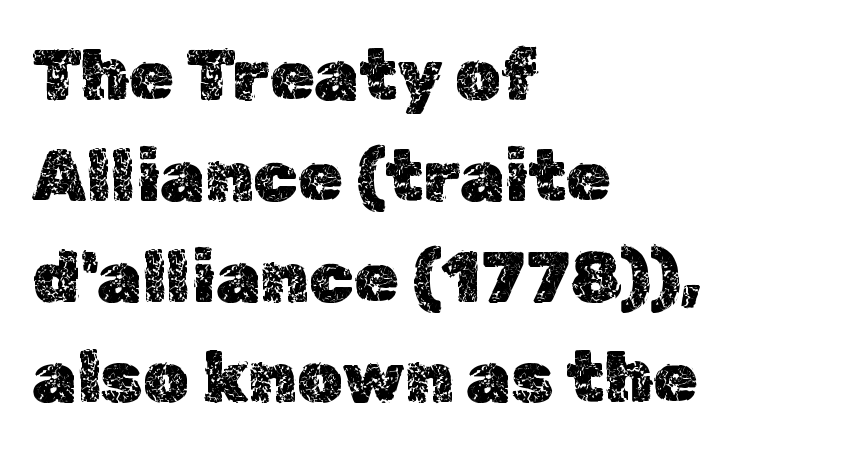
{"italic": "no", "width": "normal", "x_height": "medium", "monospaced": "no", "underline": "no", "align": "left", "line_spacing": "normal", "line_spacing_ratio": 1.4, "letter_spacing": "normal", "letter_spacing_em": 0.0, "glyph_px": 72}
